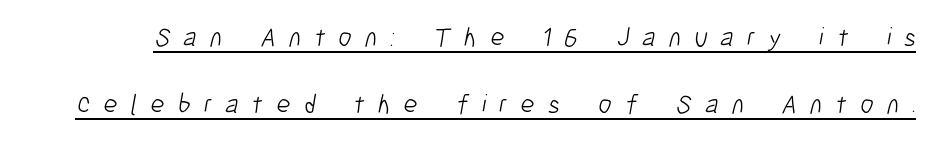
Q: Is the text bold? A: No.
Q: Is the text underlined? A: Yes.
Q: Is the spacing between letters normal or unusually wide? A: Unusually wide.
Q: Is the spacing between lines tight, normal or loose? A: Loose.
